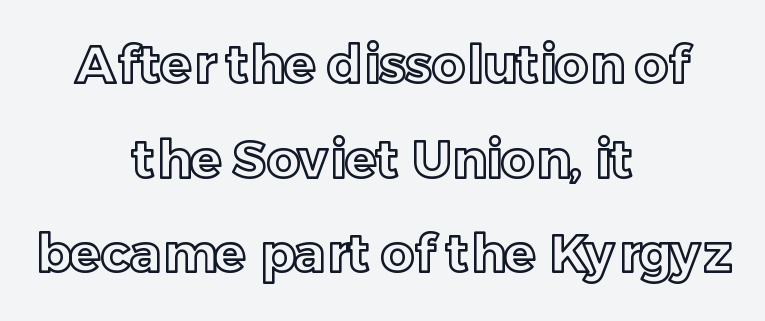
Q: Is the text italic (slanted)? A: No, it is upright.
Q: Is the text underlined? A: No.
Q: How is the paragraph aligned? A: Centered.
Q: Is the spacing between letters normal or unusually wide? A: Normal.
Q: Width (condensed, normal, or wide)? A: Normal.
Q: x-height? A: Medium.
Q: Monospaced? A: No.
